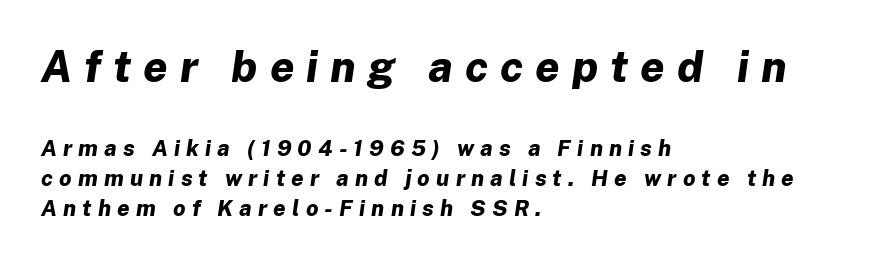
The image shows 43 px bold type, italic (leaning right); set left-aligned, normal line spacing (1.38x), unusually wide letter spacing (+0.28 em), not underlined; the first (top) block is 1.95x larger; low stroke contrast and a medium x-height.
